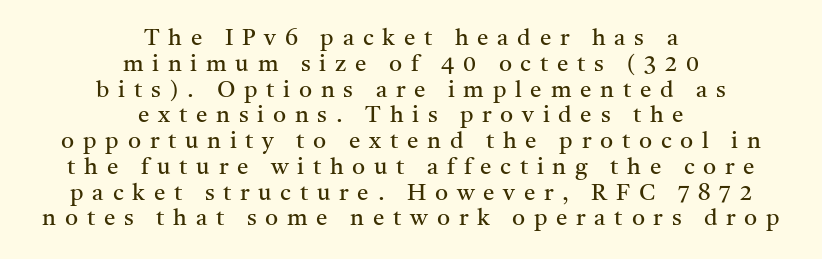
The image shows 23 px text type, upright; set centered, tight line spacing (1.12x), unusually wide letter spacing (+0.38 em), not underlined.
